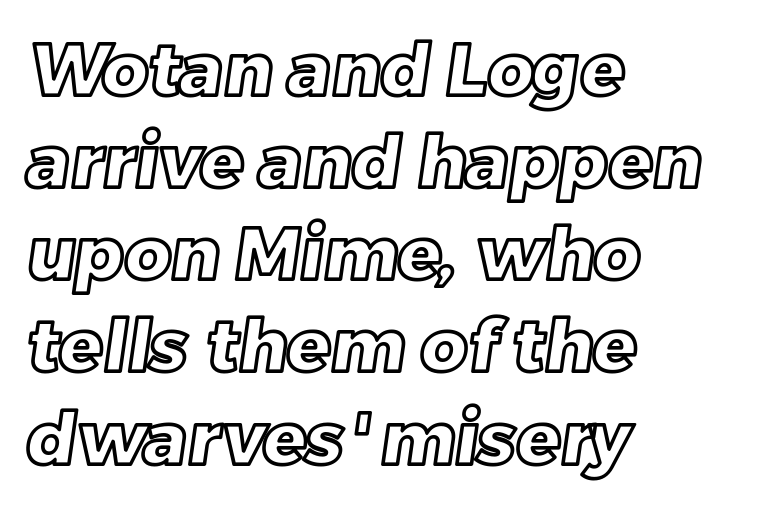
Q: Is the text underlined? A: No.
Q: How is the paragraph aligned? A: Left-aligned.
Q: Is the spacing between letters normal or unusually wide? A: Normal.
Q: Is the spacing between lines tight, normal or loose? A: Normal.
Q: Width (condensed, normal, or wide)? A: Normal.
Q: x-height? A: Large.
Q: Monospaced? A: No.
